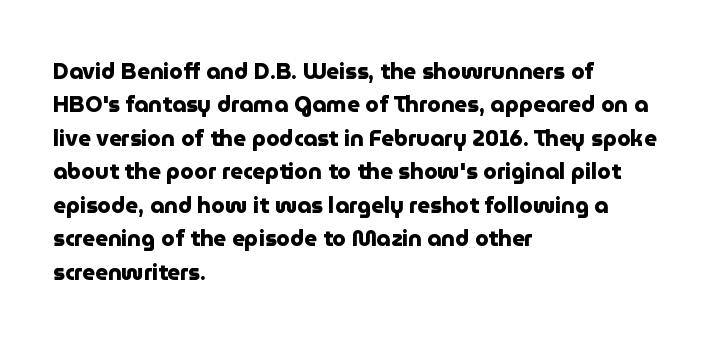
The strip under each line holds only bare page. Between one letter and the next there's only the usual sliver of space. Is there any slant? The stems are plumb. Plenty of ink on the page — the face is bold. Leading matches the norm, producing a regular column.
